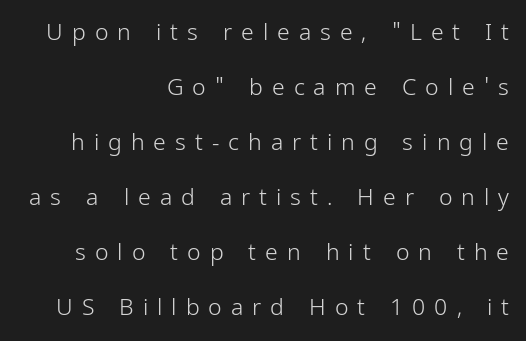
The designer dialed line spacing up above the default. Caption: face not bold, strokes unweighted. One-word summary of the alignment: right. Clear beneath every line of the passage.
